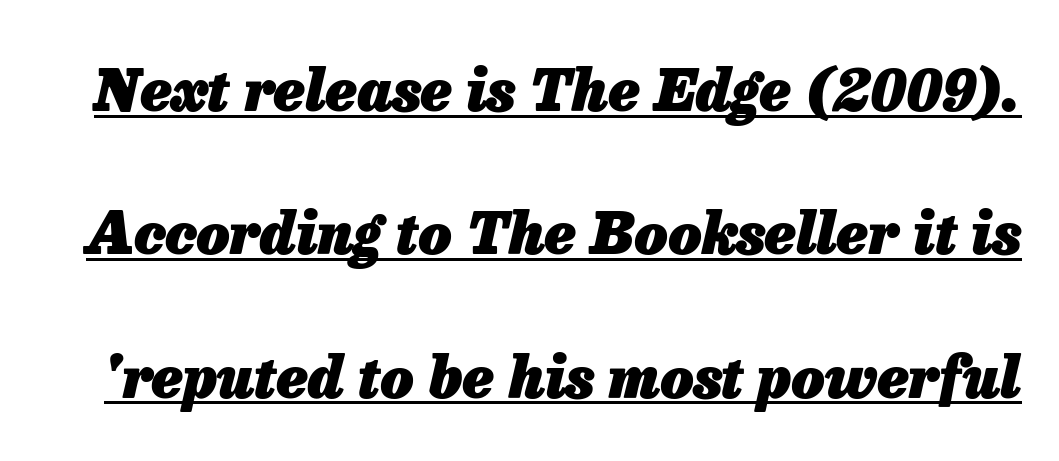
The sample's only ornament is a line tracing under the words. The passage shown is typed in a proportional face where columns would drift. Every letter is thick-stroked: bold, no question. Baseline-to-baseline distance is far greater than the letter height.
